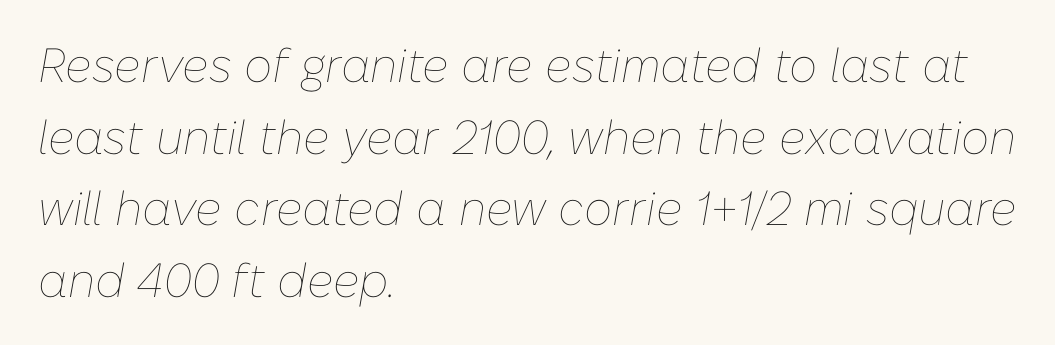
Characters are canted at an angle relative to the baseline's perpendicular. A student would call this left alignment; a typographer would say flush left, rag right. The gaps between neighbouring characters are ordinary and unremarkable. These lines sit exactly where default settings would place them. You could not count columns in this text — the font is proportionally spaced. Any mark beneath the type? The region is blank.
